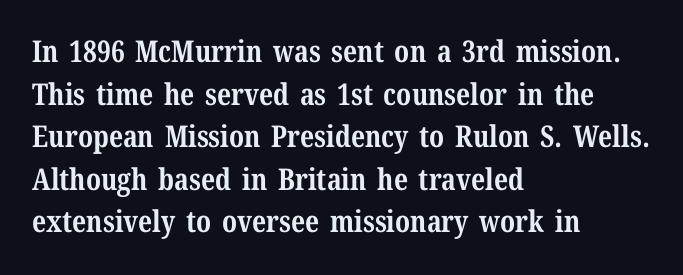
This rendering uses left alignment, leaving the right contour irregular. The type family on display is of the serif kind. Lines of text with bare space underneath. Does the leading feel generous? No, just average. Glyph-to-glyph distance matches everyday printed text.
